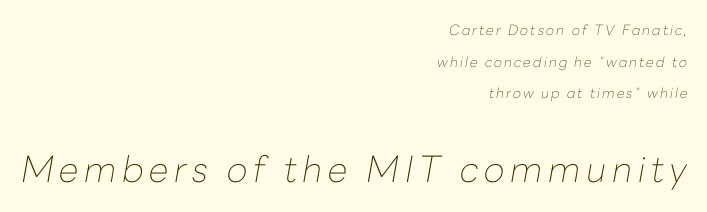
Is the type slanted? Yes — the strokes lean at a clear angle. Stem width sits at or under what a default text font uses. Is the lower block the larger one? Yes — the lower block carries the bigger type. A typesetter would call this proportional, since set widths differ per character. Summary of vertical rhythm: relaxed, with wide interline spacing. This rendering features lettering with no underline.
